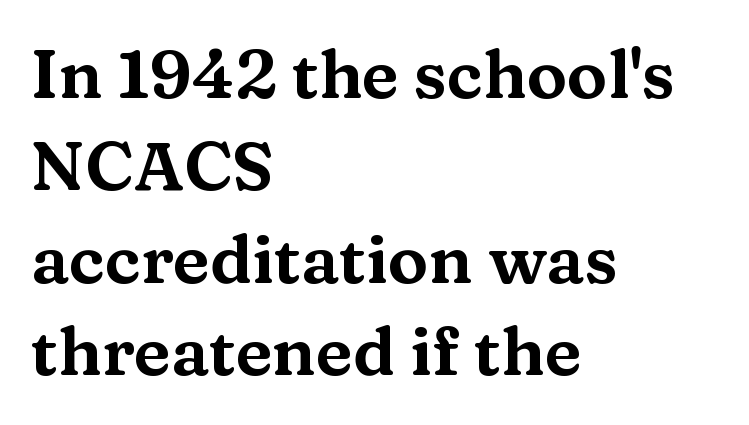
These lines stack with their left ends in a neat column. Decoration check: the copy has no underline. To sum up the face: it has serifs. The space between consecutive lines is moderate. The rendering keeps characters at their native spacing. Here the designer chose a conventional face with non-uniform glyph widths.
